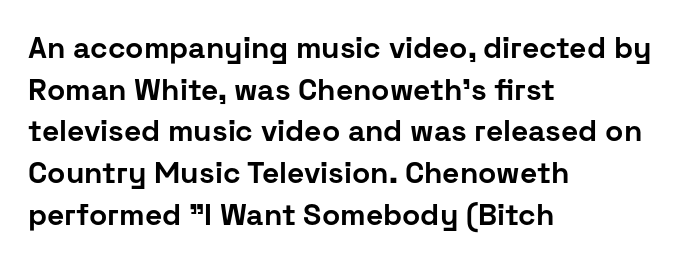
Just letters on the line, the space beneath them empty. Notice how descenders clear the ascenders below comfortably — that's standard leading. Nobody touched the tracking dial on this one. If you drew a line through each stem, it would be perfectly vertical. Serifs: no, the terminals of the letterforms are clean.
